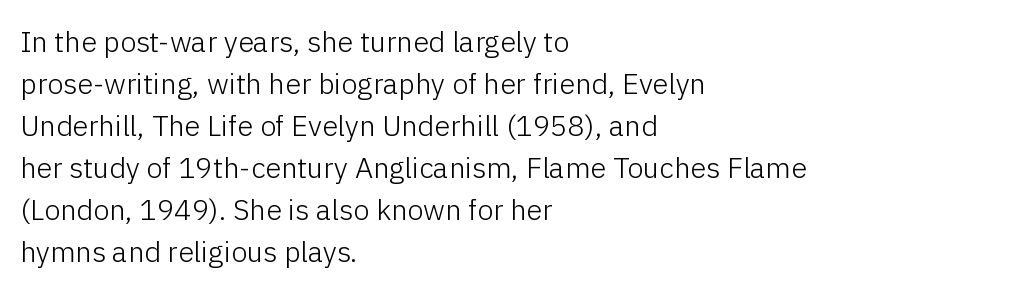
The image shows 29 px light sans-serif type, upright; set left-aligned, normal line spacing (1.45x), normal letter spacing, not underlined; low stroke contrast and a medium x-height.
